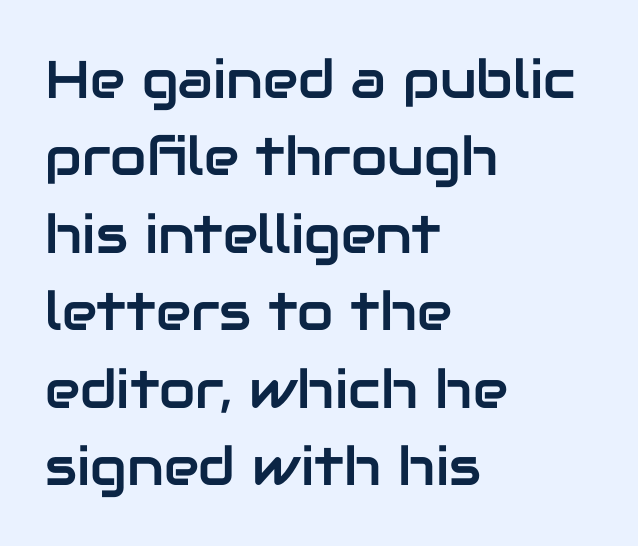
{"serif": "no", "italic": "no", "width": "normal", "stroke_contrast": "low", "x_height": "medium", "monospaced": "no", "underline": "no", "align": "left", "line_spacing": "normal", "line_spacing_ratio": 1.46, "letter_spacing": "normal", "letter_spacing_em": 0.0, "glyph_px": 53}
